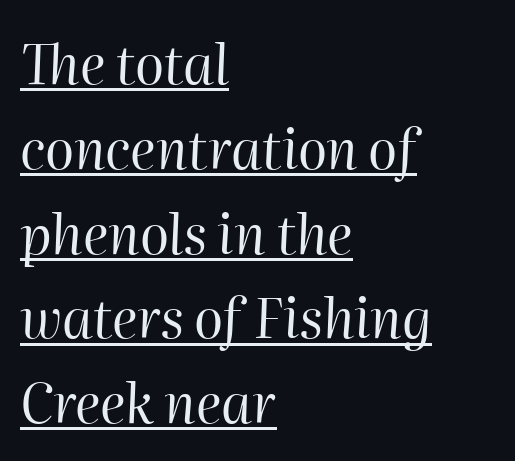
{"italic": "yes", "lean": "right", "slant_degrees": 2, "bold": "no", "weight": "regular", "width": "normal", "stroke_contrast": "high", "x_height": "medium", "monospaced": "no", "underline": "yes", "align": "left", "line_spacing": "normal", "line_spacing_ratio": 1.57, "letter_spacing": "normal", "letter_spacing_em": 0.0, "glyph_px": 54}
